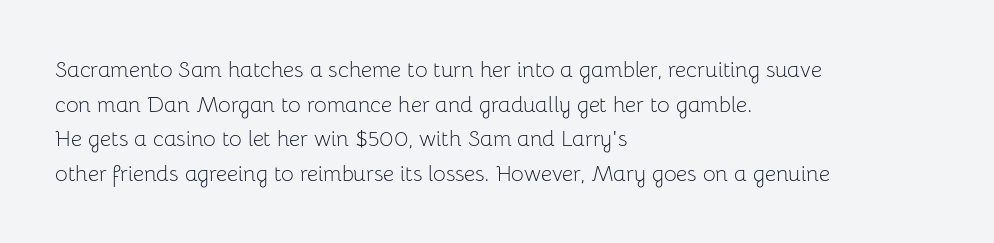
Q: Is the text bold? A: No.
Q: Is the text italic (slanted)? A: No, it is upright.
Q: Is the text underlined? A: No.
Q: How is the paragraph aligned? A: Left-aligned.
Q: Is the spacing between letters normal or unusually wide? A: Normal.
Q: Is the spacing between lines tight, normal or loose? A: Normal.
